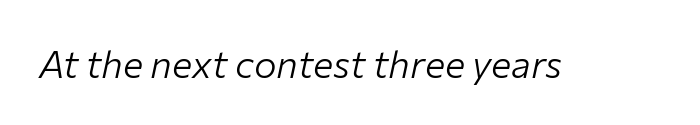
{"italic": "yes", "lean": "right", "slant_degrees": 12, "bold": "no", "weight": "light", "width": "normal", "stroke_contrast": "low", "x_height": "medium", "monospaced": "no", "underline": "no", "letter_spacing": "normal", "letter_spacing_em": 0.0, "glyph_px": 38}
